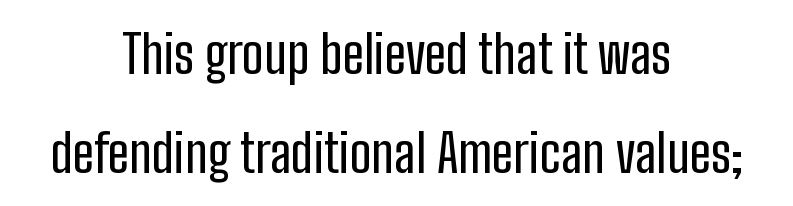
The image shows 53 px condensed sans-serif type, upright; set centered, line spacing 1.86x, normal letter spacing, not underlined; low stroke contrast and a medium x-height.
